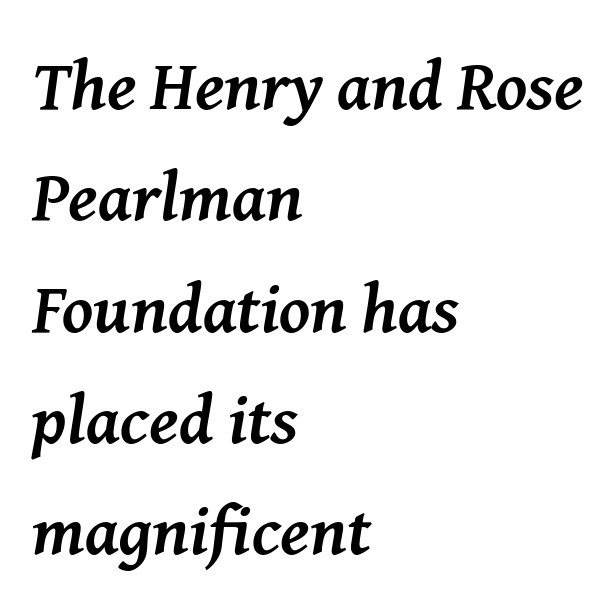
{"serif": "yes", "italic": "yes", "lean": "right", "slant_degrees": 8, "bold": "yes", "weight": "semibold", "width": "normal", "stroke_contrast": "medium", "x_height": "medium", "monospaced": "no", "underline": "no", "align": "left", "line_spacing": "normal", "line_spacing_ratio": 1.59, "letter_spacing": "normal", "letter_spacing_em": 0.0, "glyph_px": 70}
